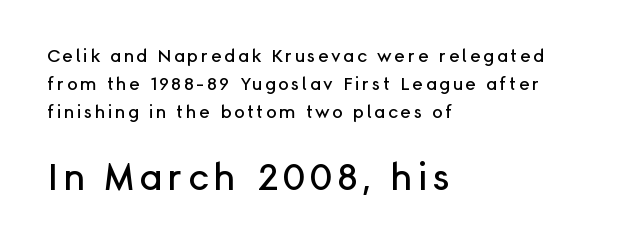
Q: Is the text italic (slanted)? A: No, it is upright.
Q: Is the typeface a serif or a sans-serif typeface? A: Sans-serif.
Q: Is the text underlined? A: No.
Q: How is the paragraph aligned? A: Left-aligned.
Q: Is the spacing between lines tight, normal or loose? A: Normal.
Q: Which block of text is set in a larger size, the first (top) or the second (bottom)? A: The second (bottom) one.
Q: Width (condensed, normal, or wide)? A: Normal.
Q: Stroke contrast? A: Low.
Q: x-height? A: Medium.
Q: Monospaced? A: No.
